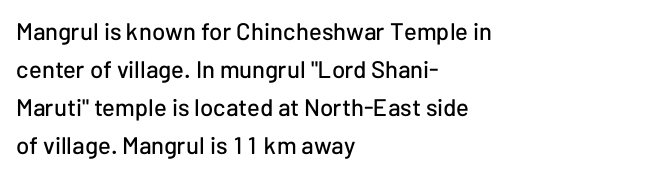
The specimen omits any rule beneath the text block's lines. Alignment: flush left. Italic? Not at all — the glyphs are vertical. The lines sit at an ordinary, default distance from one another. You could call the tracking neutral — neither tight nor loose.
